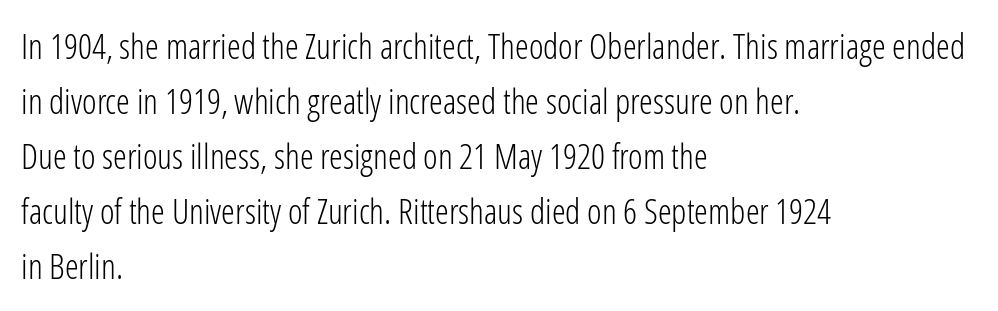
Q: Is the text bold? A: No.
Q: Is the text italic (slanted)? A: No, it is upright.
Q: Is the typeface a serif or a sans-serif typeface? A: Sans-serif.
Q: Is the text underlined? A: No.
Q: How is the paragraph aligned? A: Left-aligned.
Q: Is the spacing between letters normal or unusually wide? A: Normal.
Q: Is the spacing between lines tight, normal or loose? A: Normal.
Q: Width (condensed, normal, or wide)? A: Condensed.
Q: Stroke contrast? A: Low.
Q: x-height? A: Medium.
Q: Monospaced? A: No.
